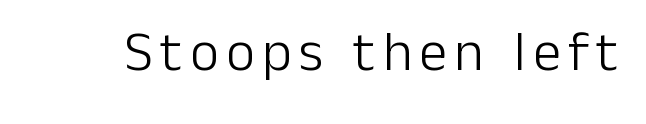
{"serif": "no", "italic": "no", "bold": "no", "weight": "light", "width": "normal", "stroke_contrast": "low", "x_height": "medium", "monospaced": "no", "underline": "no", "glyph_px": 56}
